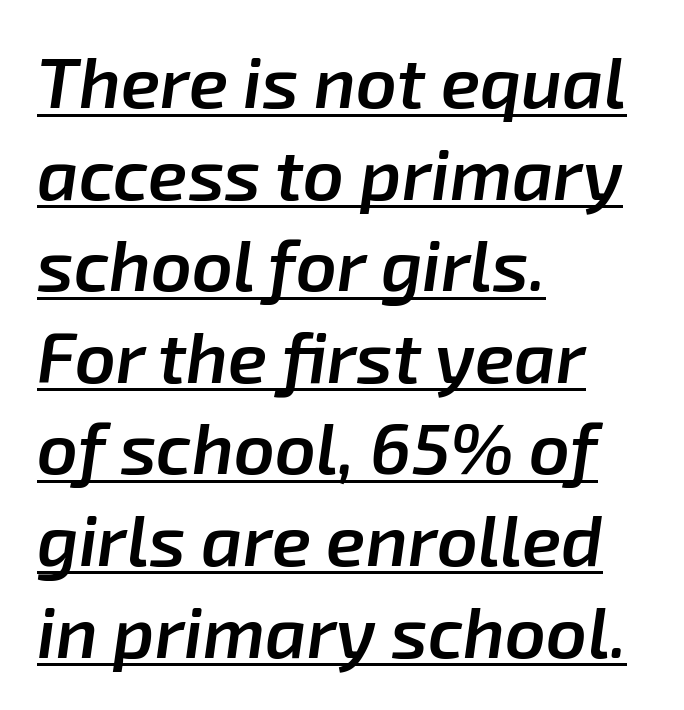
Each letter keeps its own natural width here, so spacing adapts to shape. The font's italic variant was chosen for this text. The lettering is marked with a stroke running underneath it. Which margin do the lines hug? The left one — the right edge is uneven.
